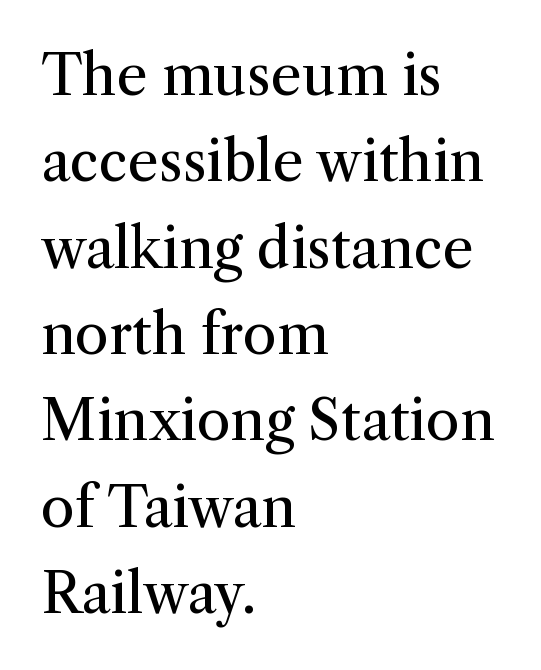
The gaps between neighbouring characters are ordinary and unremarkable. Has an underline been added? It has not. A typesetter would label this face a serif. All the whitespace from short lines collects on the right. A typesetter would call this proportional, since set widths differ per character.
